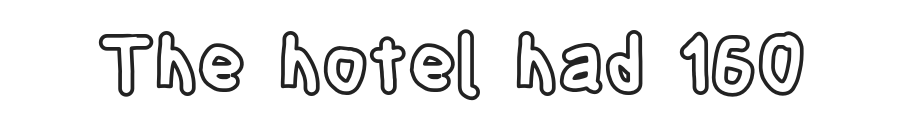
Q: Is the text italic (slanted)? A: No, it is upright.
Q: Is the text underlined? A: No.
Q: Is the spacing between letters normal or unusually wide? A: Normal.
Q: Width (condensed, normal, or wide)? A: Condensed.
Q: x-height? A: Large.
Q: Monospaced? A: No.
